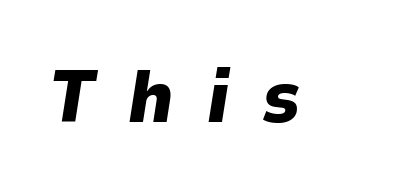
Q: Is the text bold? A: Yes.
Q: Is the text italic (slanted)? A: Yes, it leans right by about 9 degrees.
Q: Is the text underlined? A: No.
Q: Is the spacing between letters normal or unusually wide? A: Unusually wide.
Q: Width (condensed, normal, or wide)? A: Normal.
Q: Stroke contrast? A: Low.
Q: x-height? A: Medium.
Q: Monospaced? A: No.
